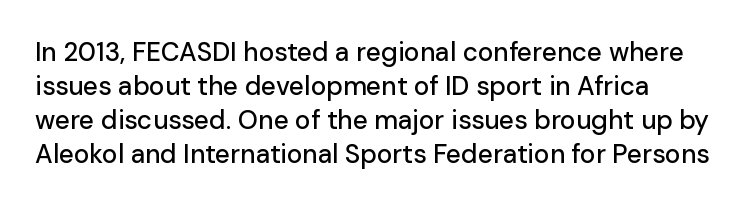
Posture: vertical. Glyph-to-glyph distance matches everyday printed text. Horizontal bands of white between lines are of average thickness. The passage shown is not underscored anywhere.
